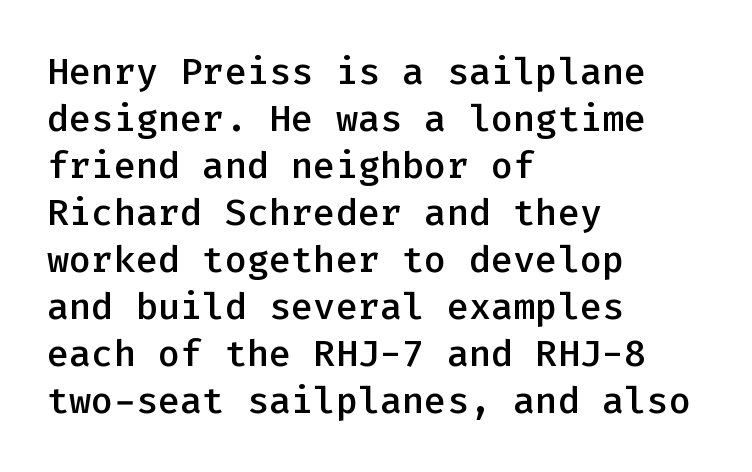
{"serif": "no", "italic": "no", "bold": "semi", "weight": "semibold", "width": "normal", "stroke_contrast": "low", "x_height": "medium", "monospaced": "yes", "underline": "no", "align": "left", "line_spacing": "normal", "line_spacing_ratio": 1.27, "letter_spacing": "normal", "letter_spacing_em": 0.0, "glyph_px": 37}
